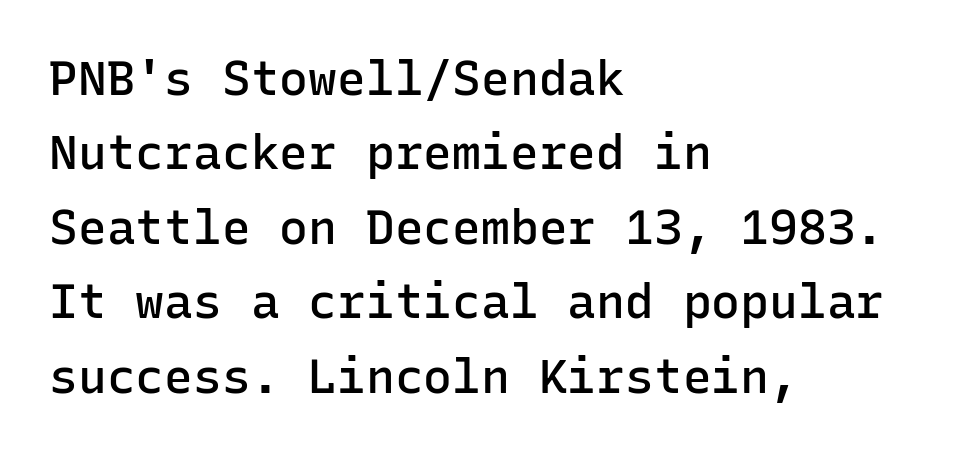
Q: Is the text bold? A: Semi-bold.
Q: Is the text italic (slanted)? A: No, it is upright.
Q: Is the typeface a serif or a sans-serif typeface? A: Sans-serif.
Q: Is the text underlined? A: No.
Q: How is the paragraph aligned? A: Left-aligned.
Q: Is the spacing between letters normal or unusually wide? A: Normal.
Q: Is the spacing between lines tight, normal or loose? A: Normal.
Q: Width (condensed, normal, or wide)? A: Normal.
Q: Stroke contrast? A: Low.
Q: x-height? A: Medium.
Q: Monospaced? A: Yes.
